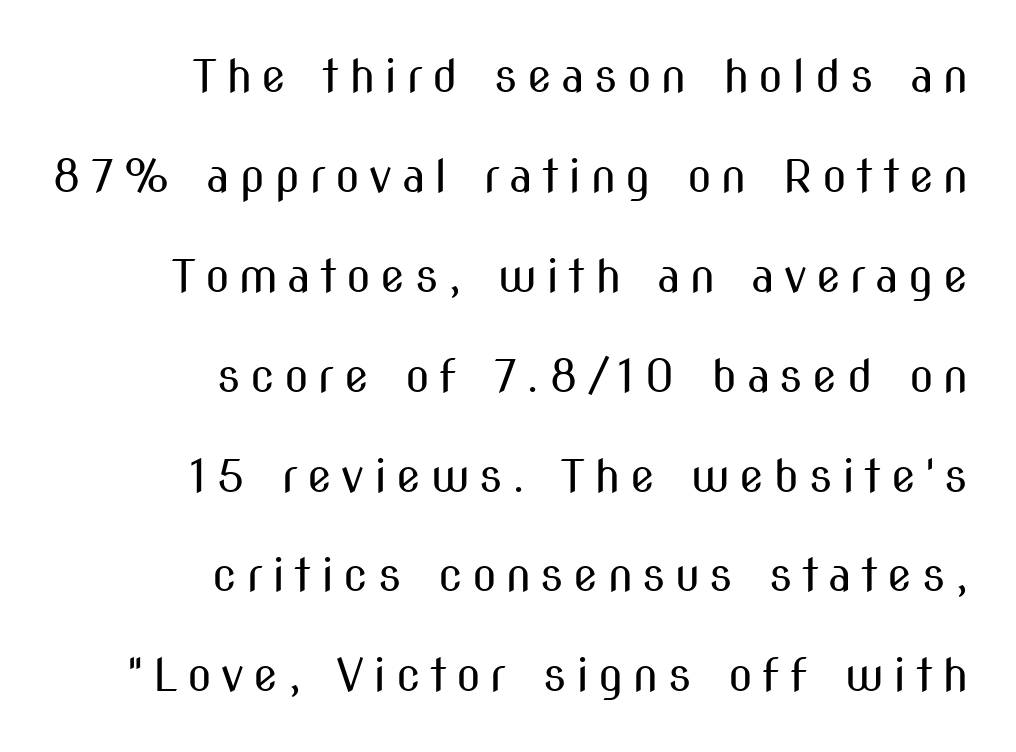
Q: Is the text bold? A: No.
Q: Is the text italic (slanted)? A: No, it is upright.
Q: Is the typeface a serif or a sans-serif typeface? A: Sans-serif.
Q: Is the text underlined? A: No.
Q: How is the paragraph aligned? A: Right-aligned.
Q: Is the spacing between letters normal or unusually wide? A: Unusually wide.
Q: Is the spacing between lines tight, normal or loose? A: Loose.
Q: Width (condensed, normal, or wide)? A: Condensed.
Q: Stroke contrast? A: Medium.
Q: x-height? A: Medium.
Q: Monospaced? A: No.
